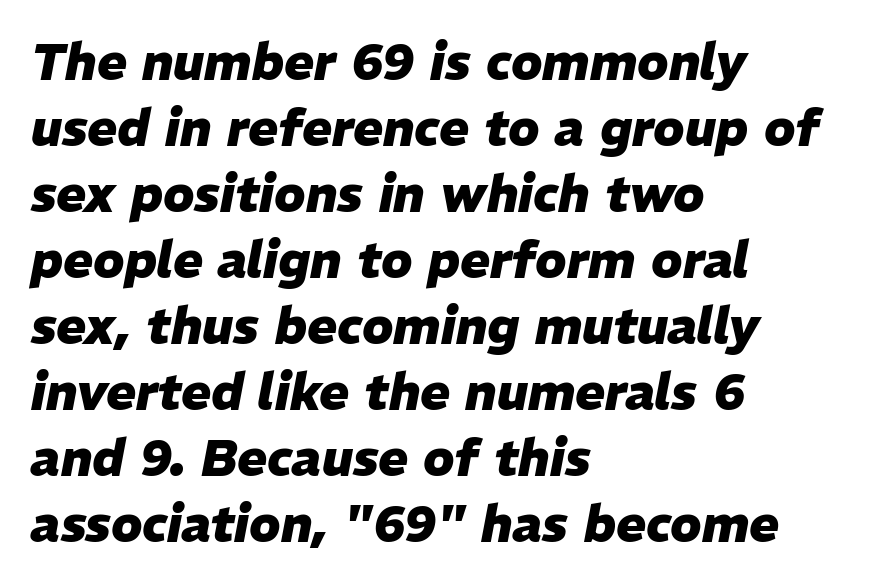
Reading down the column, the eye jumps a familiar distance to each next line. Here the designer chose a conventional face with non-uniform glyph widths. Caption: bold face, heavy strokes. The face used here has a pronounced slope to its letters. This rendering uses left alignment, leaving the right contour irregular.
